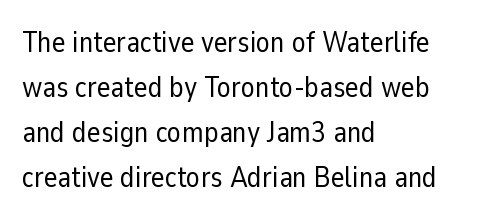
The image shows 29 px regular-weight sans-serif type, upright; set left-aligned, normal line spacing (1.55x), normal letter spacing, not underlined; low stroke contrast and a medium x-height.
